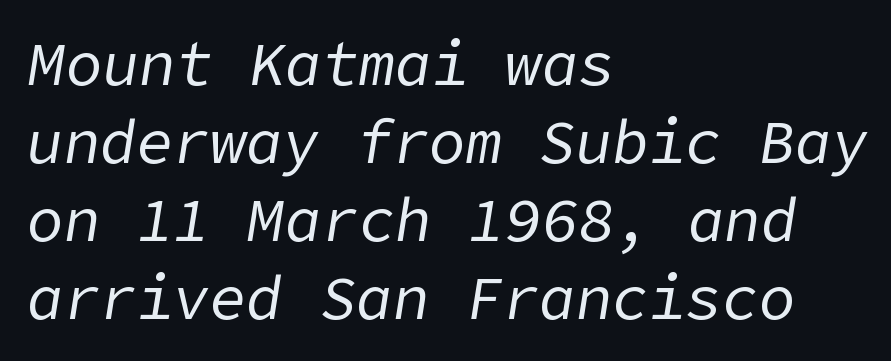
The image shows 61 px regular-weight type, italic (leaning right); set left-aligned, normal line spacing (1.28x), normal letter spacing, not underlined; low stroke contrast and a medium x-height.
